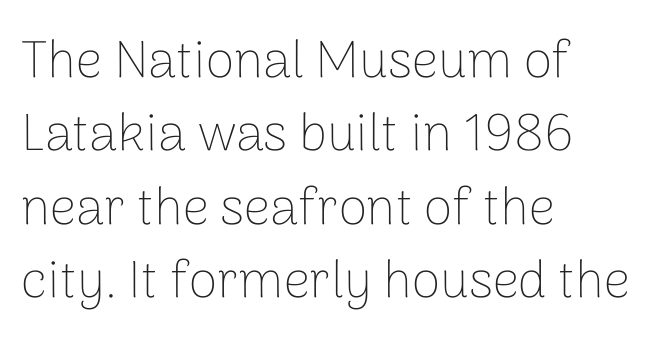
One-word summary of the alignment: left. Check the space under the baseline: it is left empty. The face used here is proportionally spaced, like ordinary book or web type. Letter spacing: default. Evenly set lines give the paragraph a standard silhouette. The text was rendered using a sans face with plain stroke endings.
